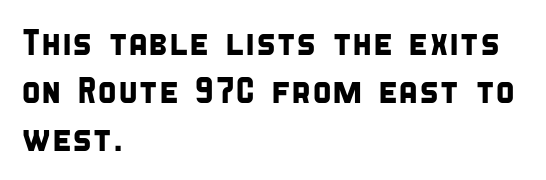
The words here are not underlined. This sample is left-justified, so line endings fall wherever the words run out. What kind of face is this? One without serifs — a sans. The letters advance in unequal steps, a hallmark of proportional type. Honestly, the row spacing looks completely unremarkable.
